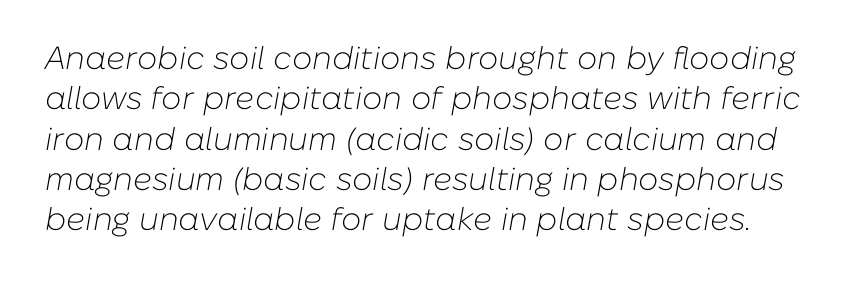
Looks like regular typesetting: each glyph gets only the width it needs. Unbolded letterforms with no extra heft. A bare baseline throughout the passage. The letters sit at their default tracking, neither squeezed nor spread.
